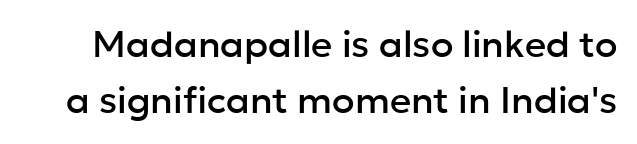
{"serif": "no", "italic": "no", "width": "normal", "stroke_contrast": "low", "x_height": "medium", "monospaced": "no", "underline": "no", "line_spacing": "normal", "line_spacing_ratio": 1.51, "letter_spacing": "normal", "letter_spacing_em": 0.0, "glyph_px": 37}
